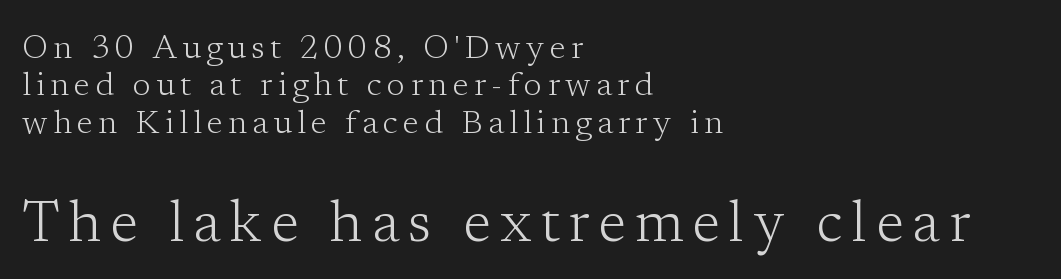
{"serif": "yes", "italic": "no", "bold": "no", "weight": "light", "width": "normal", "stroke_contrast": "low", "x_height": "medium", "monospaced": "no", "underline": "no", "align": "left", "line_spacing": "tight", "line_spacing_ratio": 1.13, "larger_block": "second", "size_ratio": 1.73, "glyph_px": 57}
